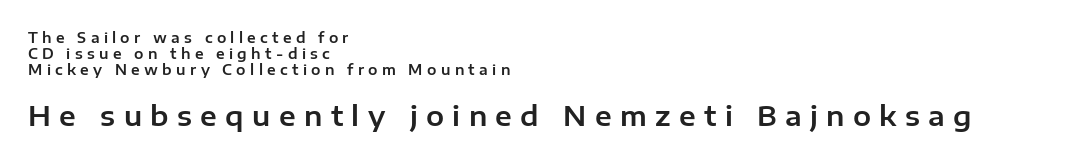
Q: Is the text italic (slanted)? A: No, it is upright.
Q: Is the text underlined? A: No.
Q: How is the paragraph aligned? A: Left-aligned.
Q: Is the spacing between letters normal or unusually wide? A: Unusually wide.
Q: Is the spacing between lines tight, normal or loose? A: Tight.
Q: Which block of text is set in a larger size, the first (top) or the second (bottom)? A: The second (bottom) one.
